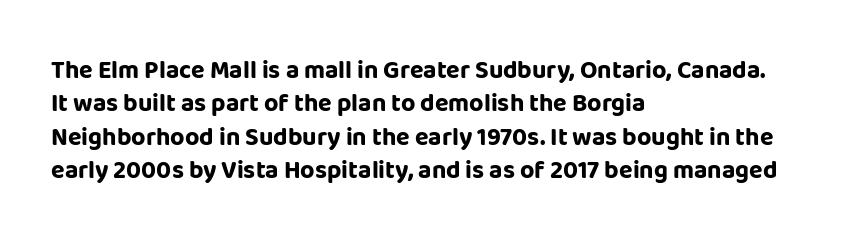
{"italic": "no", "bold": "yes", "underline": "no", "align": "left", "line_spacing": "normal", "line_spacing_ratio": 1.34, "letter_spacing": "normal", "letter_spacing_em": 0.0, "glyph_px": 25}
